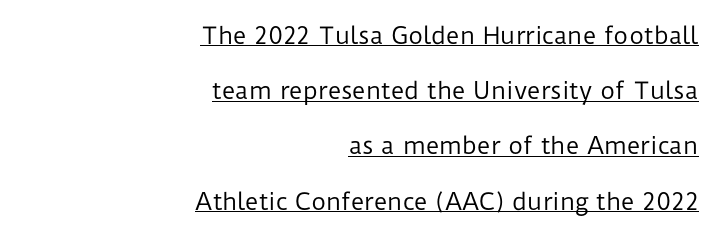
{"italic": "no", "bold": "no", "underline": "yes", "align": "right", "line_spacing": "loose", "line_spacing_ratio": 2.4, "letter_spacing": "normal", "letter_spacing_em": 0.0, "glyph_px": 23}
